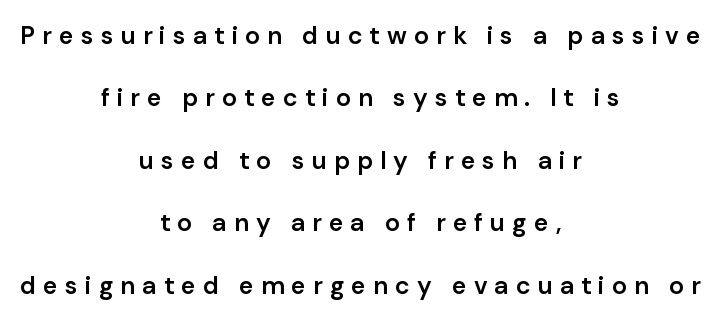
Q: Is the text bold? A: Semi-bold.
Q: Is the text italic (slanted)? A: No, it is upright.
Q: Is the text underlined? A: No.
Q: How is the paragraph aligned? A: Centered.
Q: Is the spacing between letters normal or unusually wide? A: Unusually wide.
Q: Is the spacing between lines tight, normal or loose? A: Loose.
